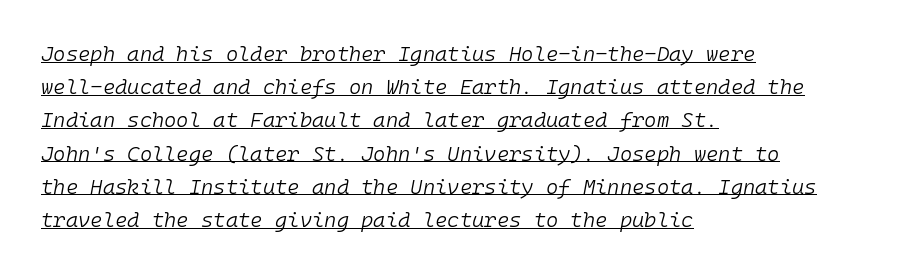
Vertically, the passage feels balanced, rows spaced as you'd expect. You could call the tracking neutral — neither tight nor loose. Each line starts at the same left margin while the right side varies. Stroke thickness stays within the range of a standard reading face or lighter. You can see a thin bar hugging the bottom of the glyphs. Observe the lean: these are italic letterforms.
